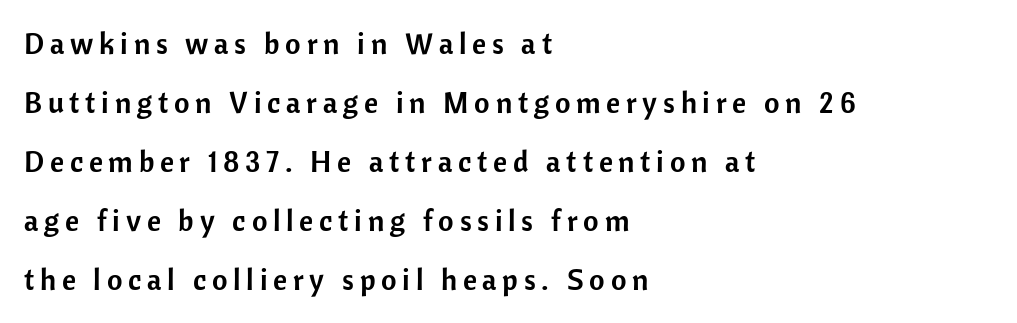
Q: Is the text italic (slanted)? A: No, it is upright.
Q: Is the typeface a serif or a sans-serif typeface? A: Sans-serif.
Q: Is the text underlined? A: No.
Q: How is the paragraph aligned? A: Left-aligned.
Q: Is the spacing between lines tight, normal or loose? A: Loose.
Q: Width (condensed, normal, or wide)? A: Normal.
Q: Stroke contrast? A: Low.
Q: x-height? A: Medium.
Q: Monospaced? A: No.
